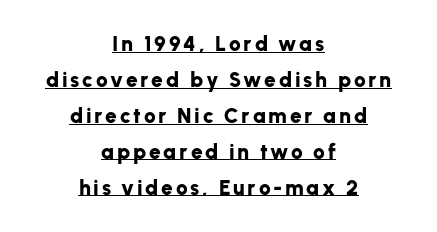
The typography opts for an upright posture over an oblique one. A baseline rule has been typeset under these characters. How heavy is the stroke? Heavy — this is a bold. Notice how the passage keeps no hard edge, just a central spine.
